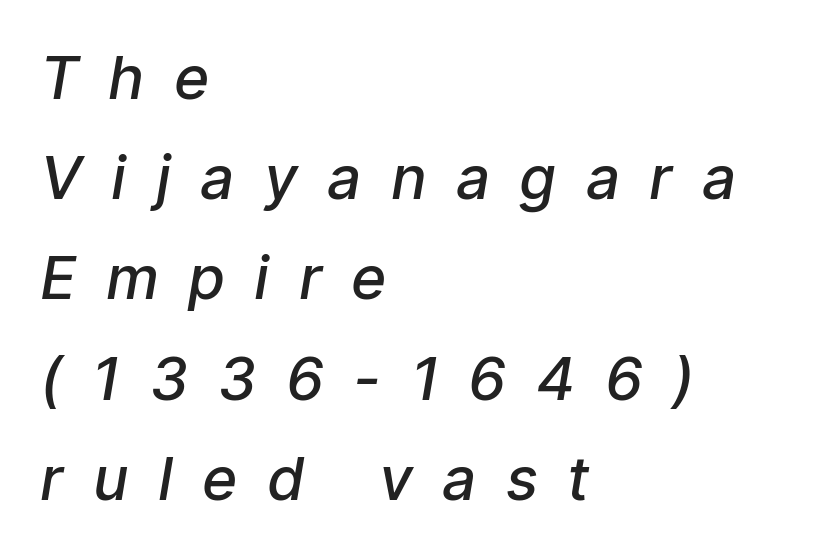
{"serif": "no", "bold": "semi", "weight": "semibold", "width": "normal", "stroke_contrast": "low", "x_height": "medium", "monospaced": "no", "underline": "no", "align": "left", "line_spacing": "normal", "line_spacing_ratio": 1.67, "letter_spacing": "wide", "letter_spacing_em": 0.49, "glyph_px": 60}
